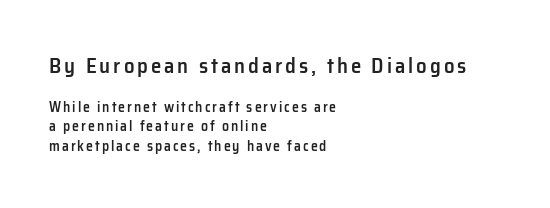
Q: Is the text bold? A: Semi-bold.
Q: Is the text italic (slanted)? A: No, it is upright.
Q: Is the text underlined? A: No.
Q: How is the paragraph aligned? A: Left-aligned.
Q: Is the spacing between lines tight, normal or loose? A: Normal.
Q: Which block of text is set in a larger size, the first (top) or the second (bottom)? A: The first (top) one.
